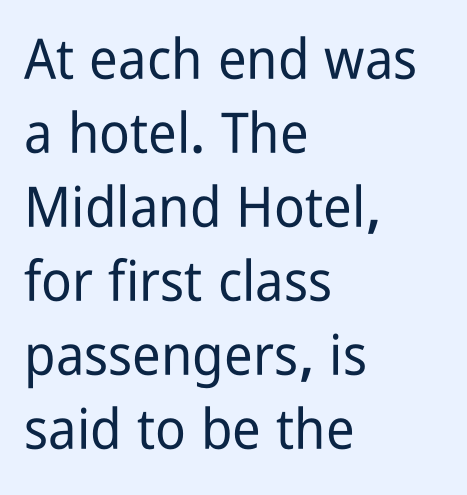
Q: Is the text italic (slanted)? A: No, it is upright.
Q: Is the typeface a serif or a sans-serif typeface? A: Sans-serif.
Q: Is the text underlined? A: No.
Q: How is the paragraph aligned? A: Left-aligned.
Q: Is the spacing between letters normal or unusually wide? A: Normal.
Q: Is the spacing between lines tight, normal or loose? A: Normal.
Q: Width (condensed, normal, or wide)? A: Condensed.
Q: Stroke contrast? A: Low.
Q: x-height? A: Medium.
Q: Monospaced? A: No.
